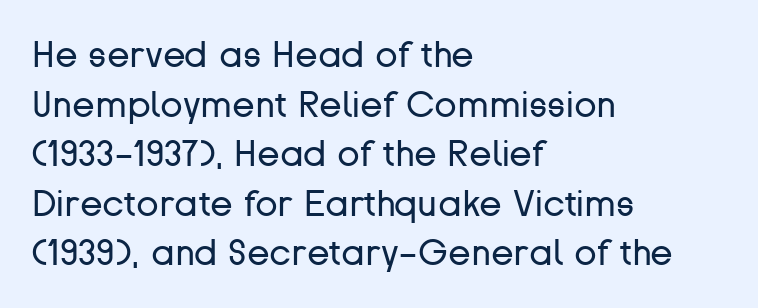
Here the glyphs are tracked normally, forming tight word shapes. Counters stay open thanks to moderate or lighter strokes. Visually the block forms a straight wall on the left and a jagged coastline on the right. Rows of type keep a routine distance in the vertical direction. Type without underlining. Here the designer chose a conventional face with non-uniform glyph widths.
